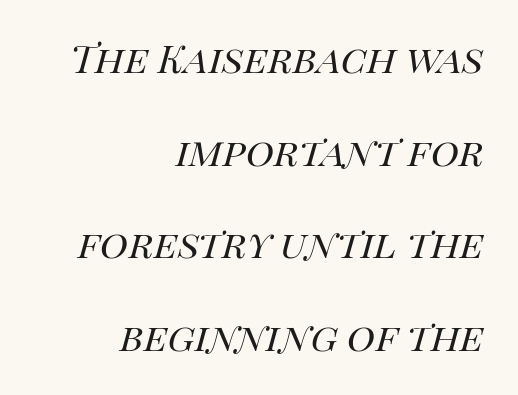
Q: Is the text bold? A: No.
Q: Is the text italic (slanted)? A: Yes, it leans right by about 14 degrees.
Q: Is the text underlined? A: No.
Q: How is the paragraph aligned? A: Right-aligned.
Q: Is the spacing between letters normal or unusually wide? A: Normal.
Q: Is the spacing between lines tight, normal or loose? A: Loose.
Q: Width (condensed, normal, or wide)? A: Normal.
Q: Stroke contrast? A: High.
Q: x-height? A: Large.
Q: Monospaced? A: No.
